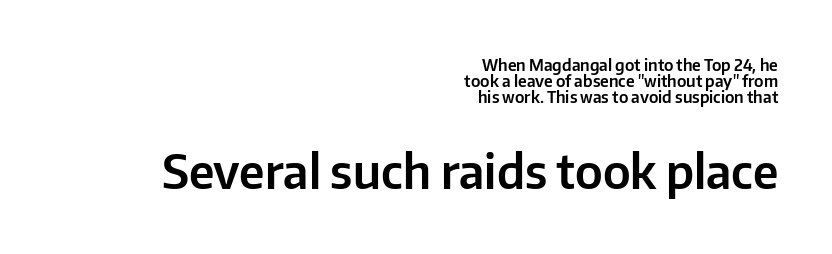
{"serif": "no", "italic": "no", "width": "normal", "stroke_contrast": "low", "x_height": "medium", "monospaced": "no", "underline": "no", "align": "right", "line_spacing": "tight", "line_spacing_ratio": 1.0, "letter_spacing": "normal", "letter_spacing_em": 0.0, "larger_block": "second", "size_ratio": 2.94, "glyph_px": 47}
